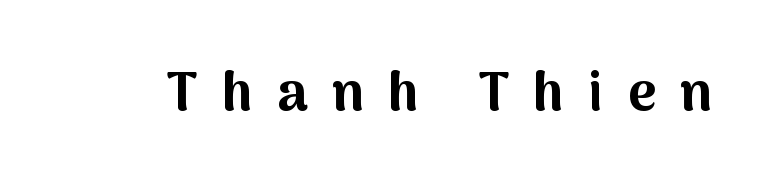
{"serif": "no", "italic": "no", "bold": "yes", "weight": "bold", "width": "normal", "stroke_contrast": "medium", "x_height": "medium", "monospaced": "no", "underline": "no", "letter_spacing": "wide", "letter_spacing_em": 0.45, "glyph_px": 54}
